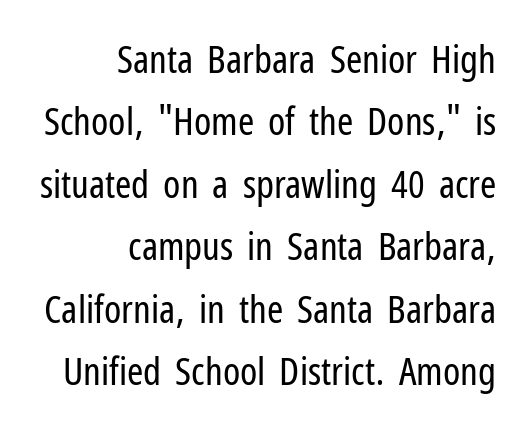
The image shows 39 px regular-weight, condensed sans-serif type, upright; set right-aligned, normal line spacing (1.6x), normal letter spacing, not underlined; low stroke contrast and a medium x-height.
